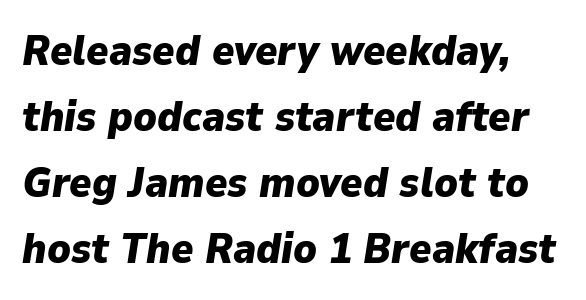
Quick note: underline off. Looking at the ascenders, they clearly lean. The font is running at its bold setting. Does the leading feel generous? No, just average. Short note: letters normally spaced.
